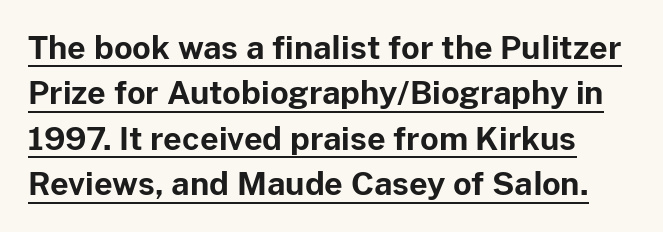
{"serif": "no", "italic": "no", "bold": "yes", "weight": "bold", "width": "normal", "stroke_contrast": "low", "x_height": "medium", "monospaced": "no", "underline": "yes", "line_spacing": "normal", "line_spacing_ratio": 1.42, "letter_spacing": "normal", "letter_spacing_em": 0.0, "glyph_px": 32}
